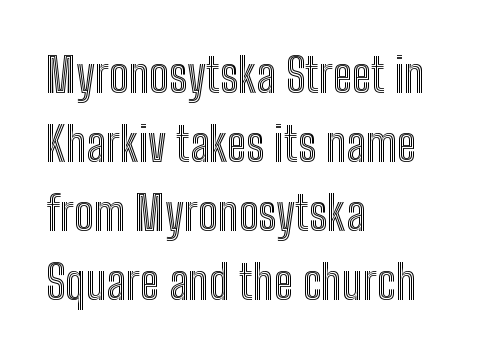
The image shows 47 px condensed type, upright; set left-aligned, normal line spacing (1.47x), normal letter spacing, not underlined; a medium x-height.
